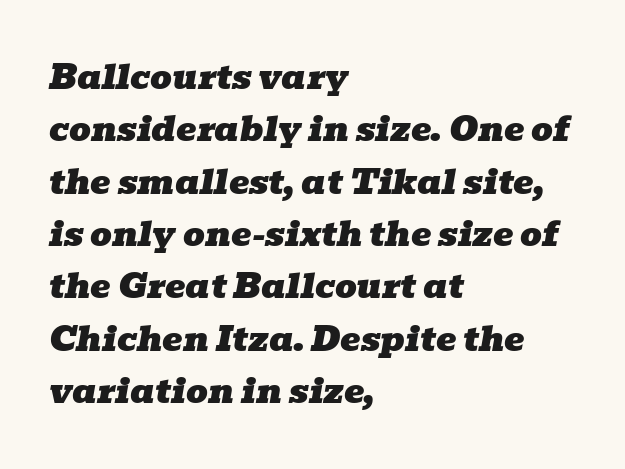
The image shows 34 px wide serif type, italic (leaning right); set left-aligned, normal line spacing (1.54x), normal letter spacing, not underlined; low stroke contrast and a medium x-height.
